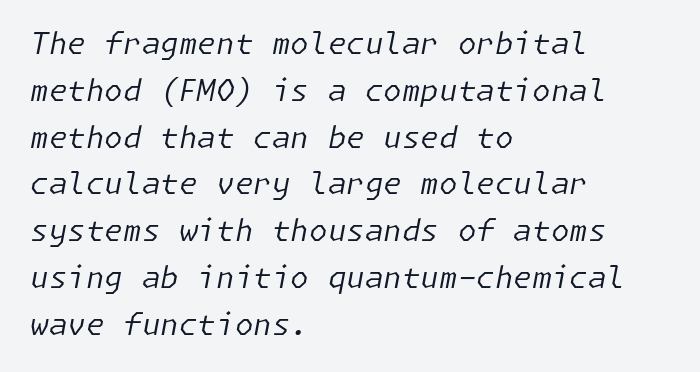
Q: Is the text bold? A: No.
Q: Is the text italic (slanted)? A: Yes, it leans right by about 11 degrees.
Q: Is the text underlined? A: No.
Q: How is the paragraph aligned? A: Left-aligned.
Q: Is the spacing between letters normal or unusually wide? A: Normal.
Q: Is the spacing between lines tight, normal or loose? A: Normal.
Q: Width (condensed, normal, or wide)? A: Normal.
Q: Stroke contrast? A: Low.
Q: x-height? A: Medium.
